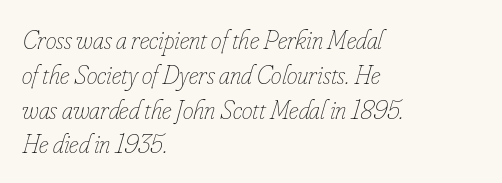
Q: Is the text bold? A: No.
Q: Is the text italic (slanted)? A: Yes, it leans right by about 16 degrees.
Q: Is the text underlined? A: No.
Q: How is the paragraph aligned? A: Left-aligned.
Q: Is the spacing between letters normal or unusually wide? A: Normal.
Q: Is the spacing between lines tight, normal or loose? A: Normal.
